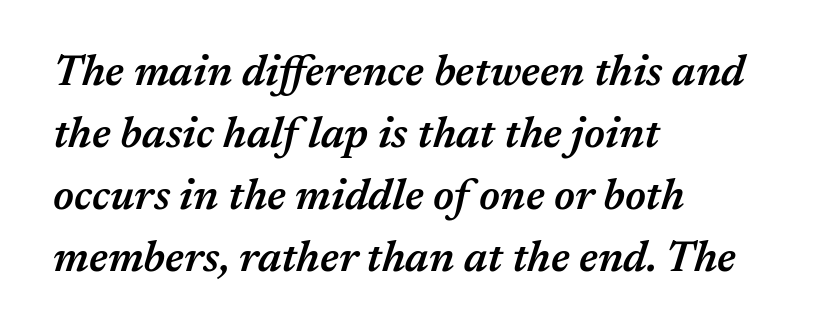
Q: Is the text bold? A: Semi-bold.
Q: Is the text italic (slanted)? A: Yes, it leans right by about 17 degrees.
Q: Is the text underlined? A: No.
Q: How is the paragraph aligned? A: Left-aligned.
Q: Is the spacing between letters normal or unusually wide? A: Normal.
Q: Is the spacing between lines tight, normal or loose? A: Normal.
Q: Width (condensed, normal, or wide)? A: Normal.
Q: Stroke contrast? A: Medium.
Q: x-height? A: Medium.
Q: Monospaced? A: No.
